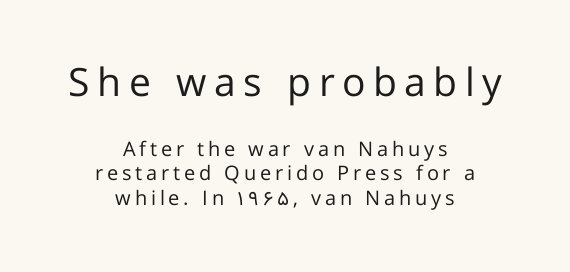
Q: Is the text bold? A: No.
Q: Is the text italic (slanted)? A: No, it is upright.
Q: Is the typeface a serif or a sans-serif typeface? A: Sans-serif.
Q: Is the text underlined? A: No.
Q: How is the paragraph aligned? A: Centered.
Q: Which block of text is set in a larger size, the first (top) or the second (bottom)? A: The first (top) one.
Q: Width (condensed, normal, or wide)? A: Normal.
Q: Stroke contrast? A: Low.
Q: x-height? A: Medium.
Q: Monospaced? A: No.
